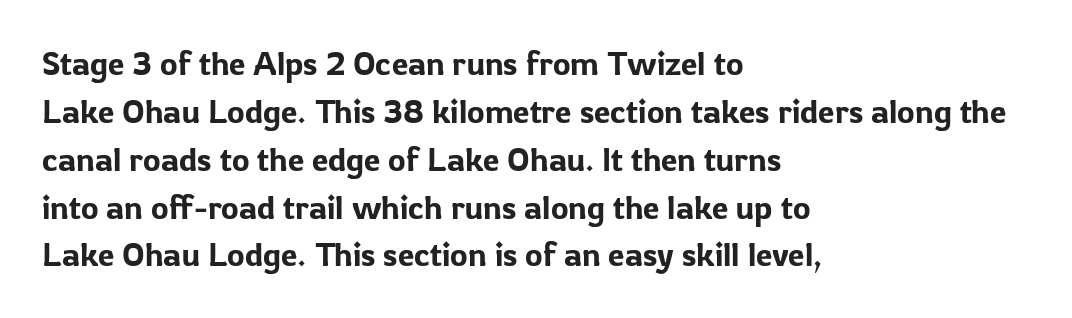
Q: Is the text italic (slanted)? A: No, it is upright.
Q: Is the typeface a serif or a sans-serif typeface? A: Sans-serif.
Q: Is the text underlined? A: No.
Q: How is the paragraph aligned? A: Left-aligned.
Q: Is the spacing between letters normal or unusually wide? A: Normal.
Q: Is the spacing between lines tight, normal or loose? A: Normal.
Q: Width (condensed, normal, or wide)? A: Normal.
Q: Stroke contrast? A: Low.
Q: x-height? A: Medium.
Q: Monospaced? A: No.
